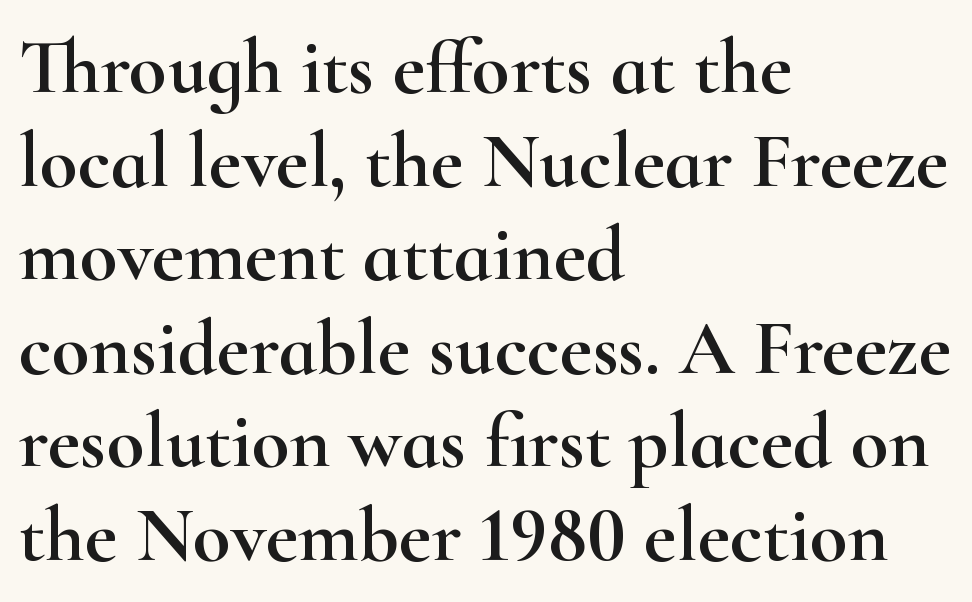
{"serif": "yes", "italic": "no", "width": "wide", "stroke_contrast": "high", "x_height": "small", "monospaced": "no", "underline": "no", "align": "left", "line_spacing_ratio": 1.2, "letter_spacing": "normal", "letter_spacing_em": 0.0, "glyph_px": 78}
